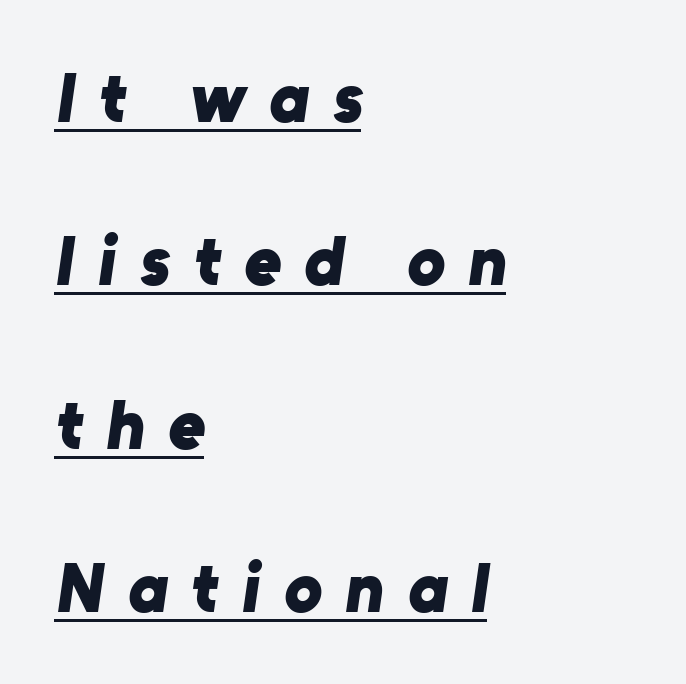
Strong, thick strokes mark this as bold type. Compared with typical body copy, the letter spacing here is much looser. A typesetter would label this face a sans. Looks like someone drew a line under every word here.
